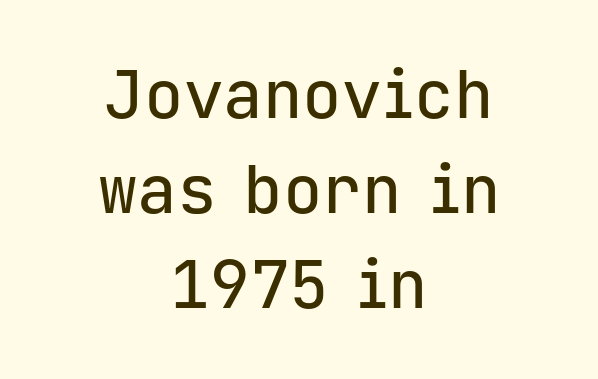
{"serif": "no", "italic": "no", "width": "normal", "stroke_contrast": "low", "x_height": "medium", "monospaced": "yes", "underline": "no", "align": "center", "line_spacing": "normal", "line_spacing_ratio": 1.44, "letter_spacing": "normal", "letter_spacing_em": 0.0, "glyph_px": 66}
